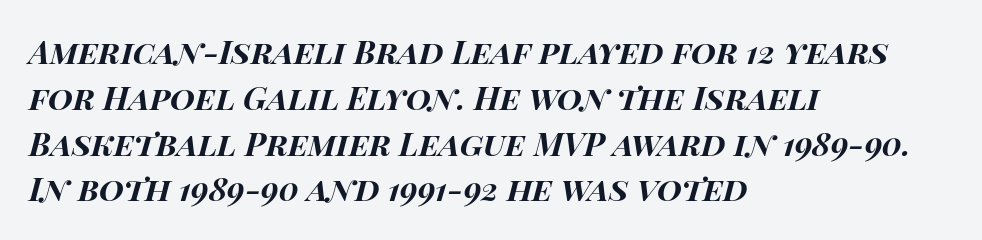
The letters advance in unequal steps, a hallmark of proportional type. These lines keep a tight, regular rhythm from letter to letter. A full-strength bold gives these letters their thick strokes. One-word summary of the alignment: left.
